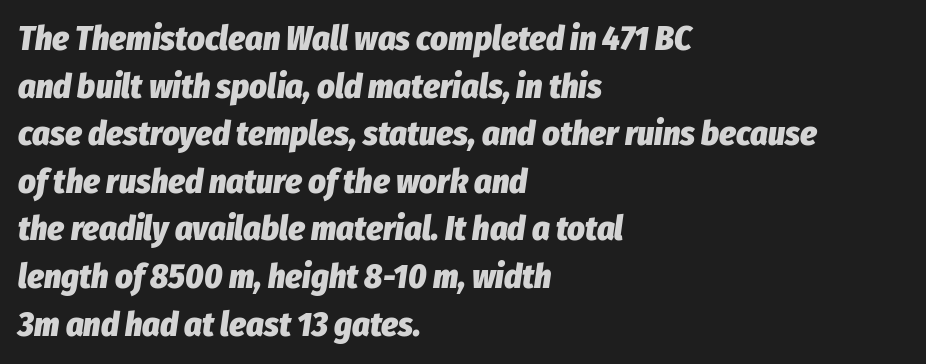
Q: Is the text bold? A: Yes.
Q: Is the text italic (slanted)? A: Yes, it leans right by about 8 degrees.
Q: Is the text underlined? A: No.
Q: How is the paragraph aligned? A: Left-aligned.
Q: Is the spacing between letters normal or unusually wide? A: Normal.
Q: Is the spacing between lines tight, normal or loose? A: Normal.
Q: Width (condensed, normal, or wide)? A: Condensed.
Q: Stroke contrast? A: Low.
Q: x-height? A: Medium.
Q: Monospaced? A: No.
